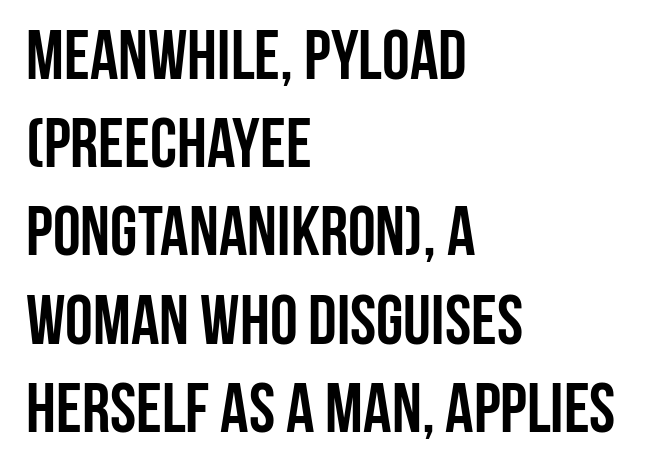
Q: Is the text bold? A: Yes.
Q: Is the text italic (slanted)? A: No, it is upright.
Q: Is the typeface a serif or a sans-serif typeface? A: Sans-serif.
Q: Is the text underlined? A: No.
Q: How is the paragraph aligned? A: Left-aligned.
Q: Is the spacing between letters normal or unusually wide? A: Normal.
Q: Is the spacing between lines tight, normal or loose? A: Normal.
Q: Width (condensed, normal, or wide)? A: Condensed.
Q: Stroke contrast? A: Low.
Q: x-height? A: Large.
Q: Monospaced? A: No.
